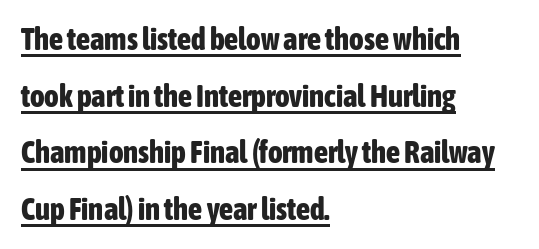
The image shows 31 px bold, condensed sans-serif type, upright; set left-aligned, line spacing 1.83x, normal letter spacing, underlined; low stroke contrast and a medium x-height.
